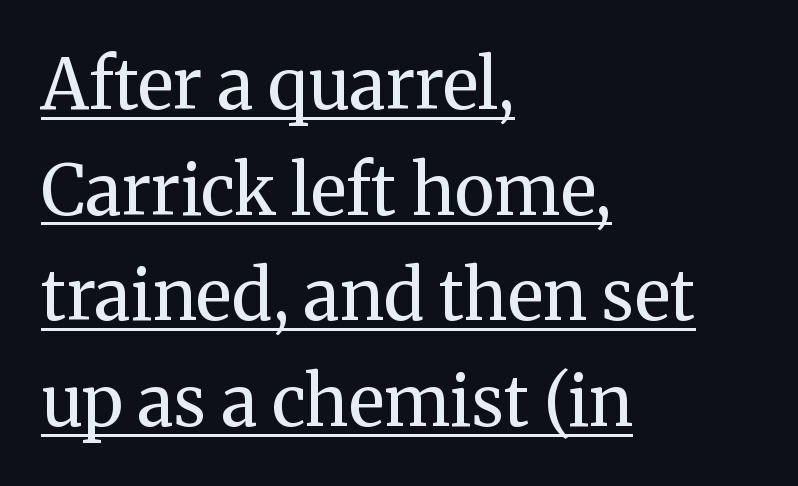
{"serif": "yes", "italic": "no", "bold": "no", "weight": "regular", "width": "normal", "stroke_contrast": "medium", "x_height": "medium", "monospaced": "no", "underline": "yes", "align": "left", "line_spacing": "normal", "line_spacing_ratio": 1.53, "letter_spacing": "normal", "letter_spacing_em": 0.0, "glyph_px": 69}
